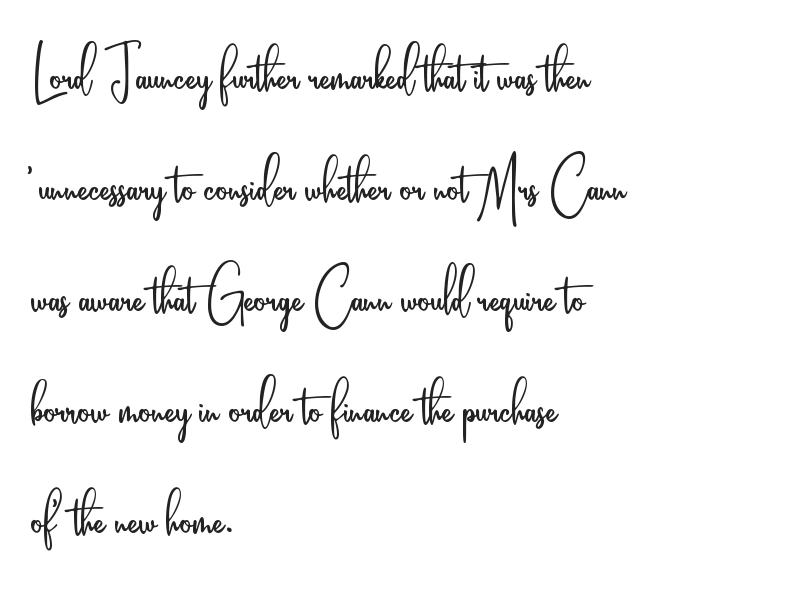
The image shows 76 px light, condensed sans-serif type; set left-aligned, normal line spacing (1.46x), normal letter spacing, not underlined; low stroke contrast and a small x-height.
